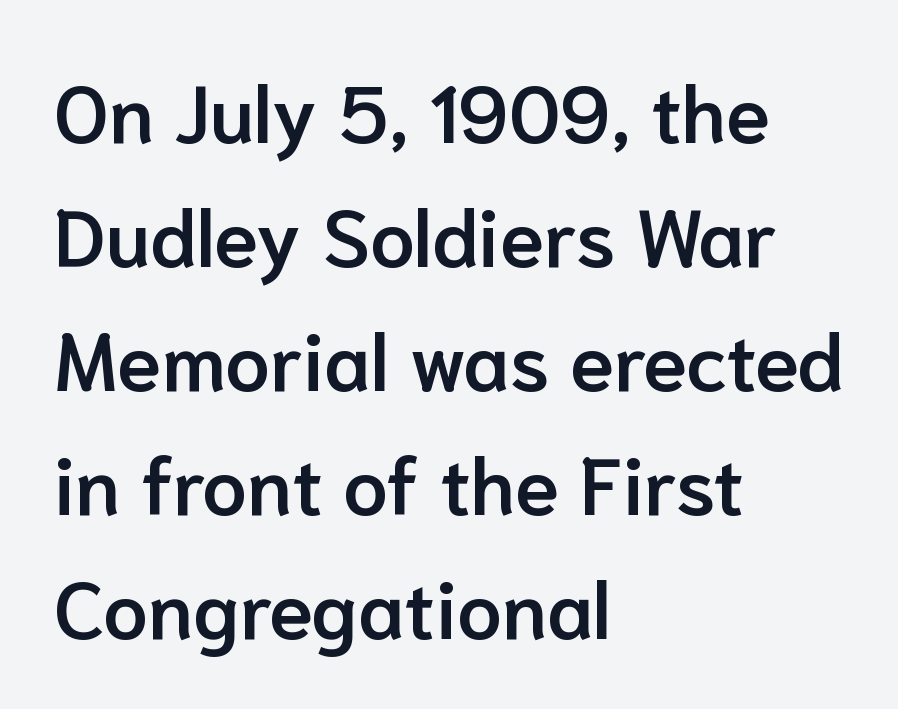
Here the glyphs are tracked normally, forming tight word shapes. Rendered with straight, roman letterforms. Reading down the block, your eye returns to a fixed left position each line. Vertical spacing — default.
